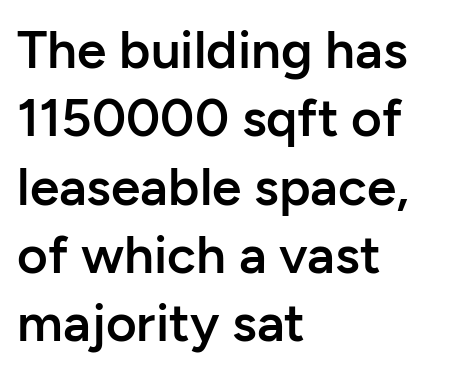
The image shows 53 px semibold sans-serif type, upright; set left-aligned, normal line spacing (1.29x), normal letter spacing, not underlined; low stroke contrast and a medium x-height.
